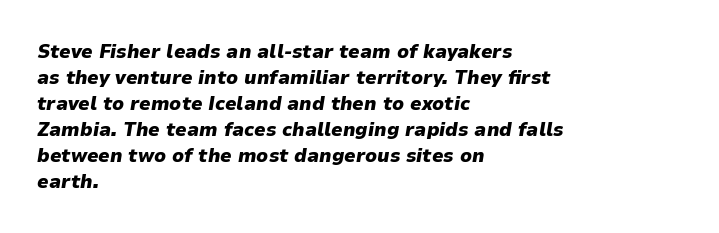
When letters slant like this, we call the style italic. The rendering uses a moderate line-height, typical for paragraphs. Strokes here are thick enough to call this a true bold. Characters follow at the spacing the type designer built in.
